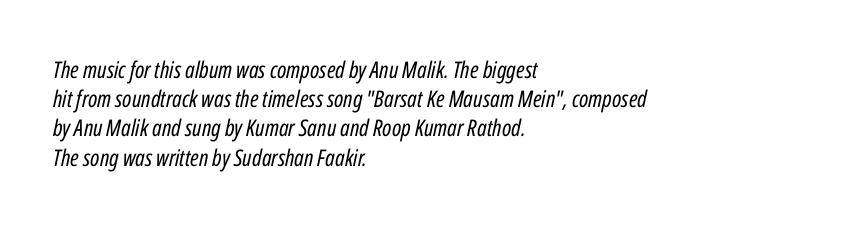
The image shows 23 px text type, italic (leaning right); set left-aligned, normal line spacing (1.27x), normal letter spacing, not underlined.
